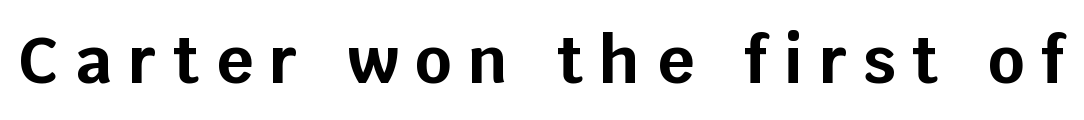
This rendering employs a face without finishing strokes, i.e., a sans-serif. Do the characters align in a grid? No, the font is proportional. Does the lettering tilt? It doesn't — this is upright. These words are printed bold, with thick strokes throughout.
